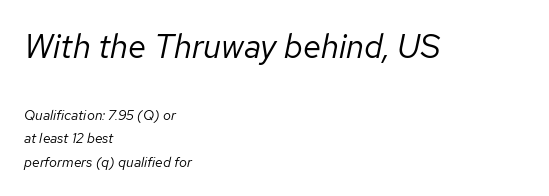
Stem width sits at or under what a default text font uses. Two sizes are in play, and the larger belongs to the first block. Unmarked baselines from the first word to the last. Rows of type keep a routine distance in the vertical direction. The horizontal fit of the characters is conventional and even. Quick note: italic.
